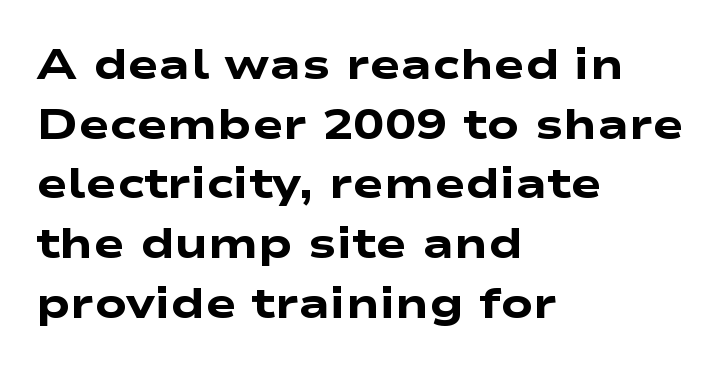
The image shows 42 px heavy, wide sans-serif type; set left-aligned, normal line spacing (1.42x), normal letter spacing, not underlined; low stroke contrast and a medium x-height.
